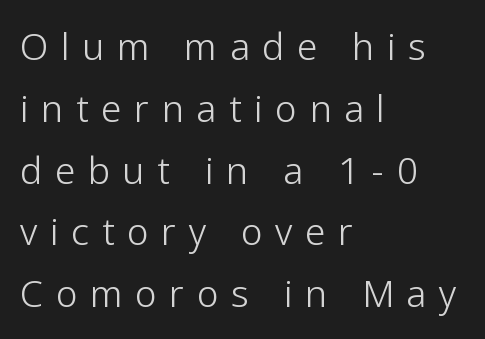
Spacing verdict: proportional, widths tailored to each character. Stems here are at most as thick as an everyday book face. The rendering uses a moderate line-height, typical for paragraphs. Between one letter and the next there's a generous, obvious gap.
